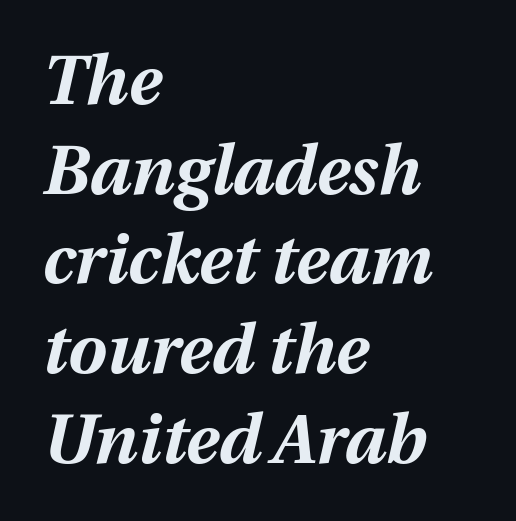
Short and long lines alike share a common starting point at left. Spacing verdict: proportional, widths tailored to each character. Observe the lean: these are italic letterforms. Does the leading feel generous? No, just average.
